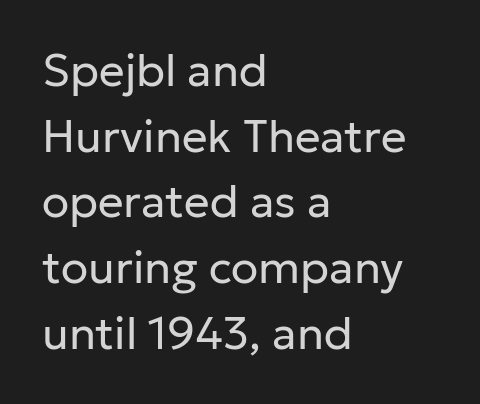
The image shows 45 px regular-weight sans-serif type, upright; set left-aligned, normal line spacing (1.46x), normal letter spacing, not underlined; low stroke contrast and a medium x-height.
